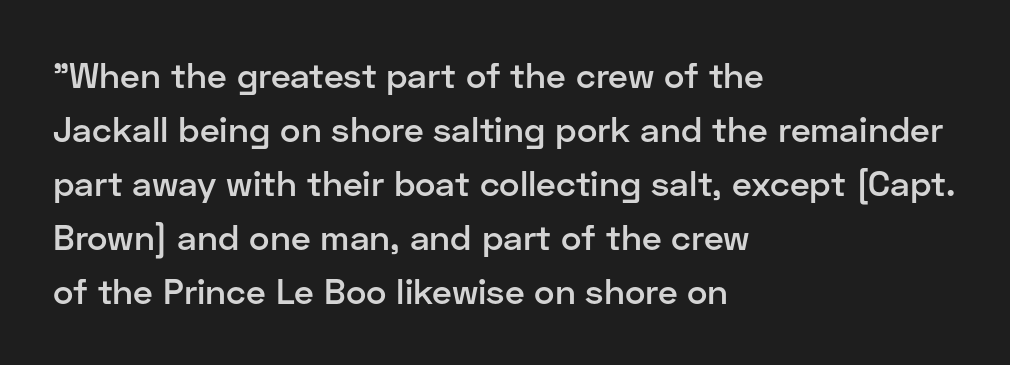
Q: Is the text bold? A: Semi-bold.
Q: Is the text italic (slanted)? A: No, it is upright.
Q: Is the typeface a serif or a sans-serif typeface? A: Sans-serif.
Q: Is the text underlined? A: No.
Q: How is the paragraph aligned? A: Left-aligned.
Q: Is the spacing between letters normal or unusually wide? A: Normal.
Q: Is the spacing between lines tight, normal or loose? A: Normal.
Q: Width (condensed, normal, or wide)? A: Normal.
Q: Stroke contrast? A: Low.
Q: x-height? A: Medium.
Q: Monospaced? A: No.
